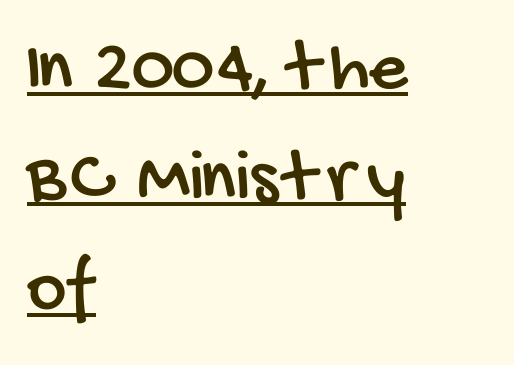
{"serif": "no", "width": "condensed", "stroke_contrast": "low", "x_height": "large", "monospaced": "no", "underline": "yes", "align": "left", "line_spacing": "normal", "line_spacing_ratio": 1.45, "letter_spacing": "normal", "letter_spacing_em": 0.0, "glyph_px": 76}
